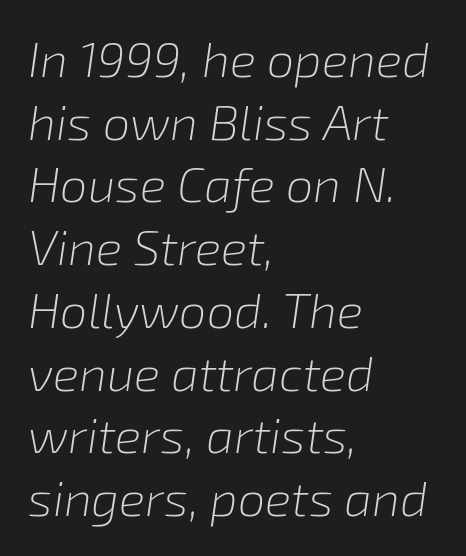
Think standard paragraph weight, or any step lighter than that. Nothing unusual about the tracking: characters are spaced as the font intends. Successive baselines arrive at the customary interval. Slant detected: the letters are inclined.
